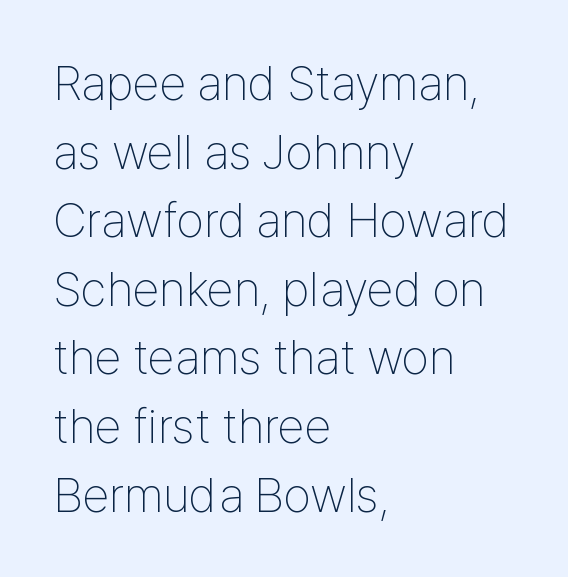
The image shows 49 px thin, condensed sans-serif type, upright; set left-aligned, normal line spacing (1.4x), normal letter spacing, not underlined; low stroke contrast and a medium x-height.
